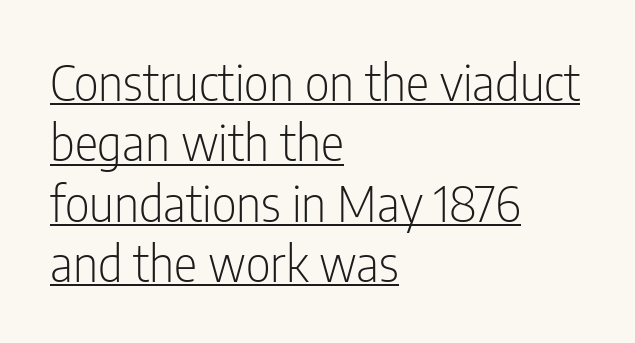
{"serif": "no", "italic": "no", "bold": "no", "weight": "light", "width": "condensed", "stroke_contrast": "low", "x_height": "medium", "monospaced": "no", "underline": "yes", "align": "left", "line_spacing_ratio": 1.23, "letter_spacing": "normal", "letter_spacing_em": 0.0, "glyph_px": 49}
